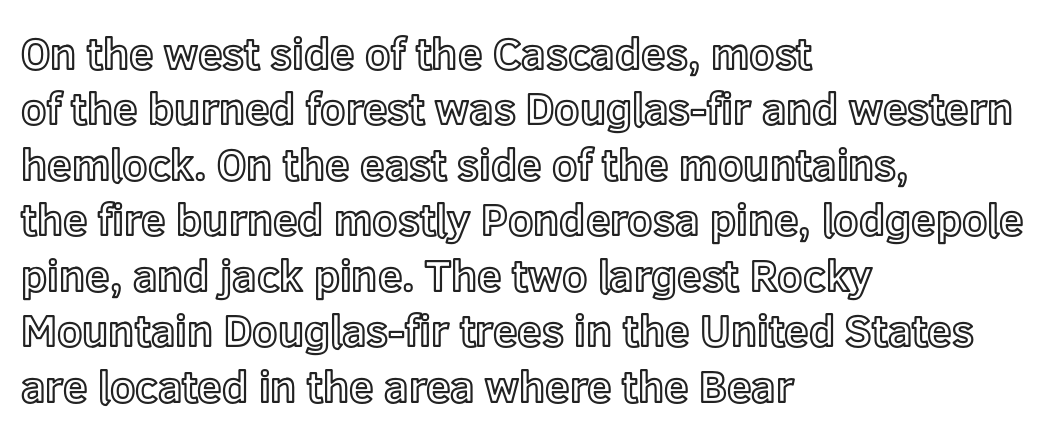
Ordinary non-slanted type is in use. Layout note: lines flush left. A bare baseline throughout the passage. In terms of leading, this rendering sits right in the middle. Compared with typical body copy, the letter spacing here is the same.
